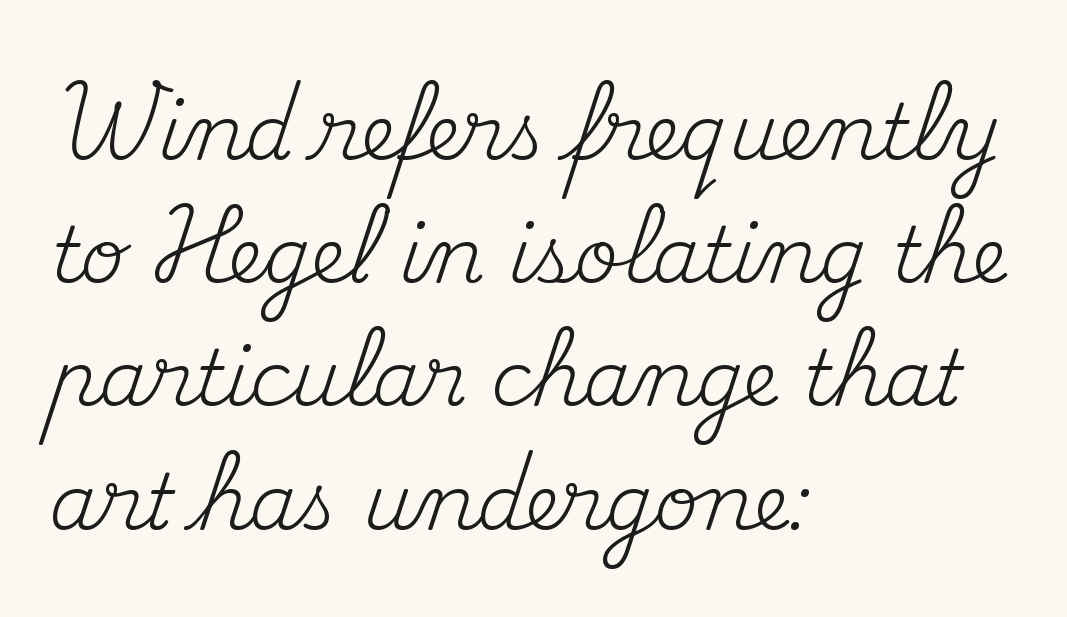
Q: Is the text bold? A: No.
Q: Is the text italic (slanted)? A: Yes.
Q: Is the typeface a serif or a sans-serif typeface? A: Serif.
Q: Is the text underlined? A: No.
Q: How is the paragraph aligned? A: Left-aligned.
Q: Is the spacing between letters normal or unusually wide? A: Normal.
Q: Is the spacing between lines tight, normal or loose? A: Normal.
Q: Width (condensed, normal, or wide)? A: Normal.
Q: Stroke contrast? A: Medium.
Q: x-height? A: Small.
Q: Monospaced? A: No.
